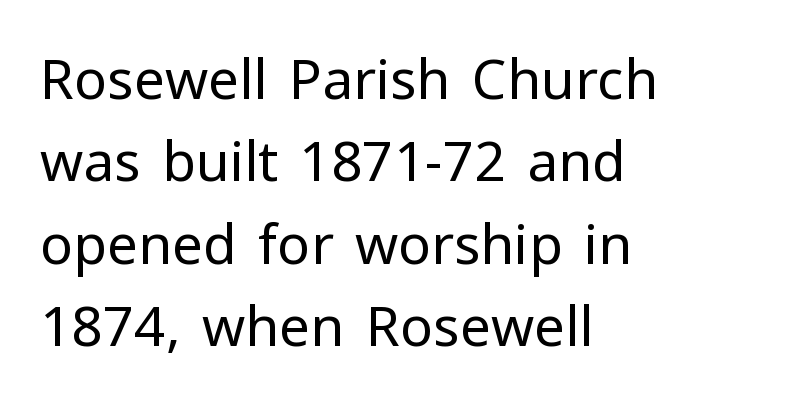
{"serif": "no", "italic": "no", "bold": "no", "weight": "regular", "width": "normal", "stroke_contrast": "low", "x_height": "medium", "monospaced": "no", "underline": "no", "align": "left", "line_spacing": "normal", "line_spacing_ratio": 1.5, "letter_spacing": "normal", "letter_spacing_em": 0.0, "glyph_px": 55}
